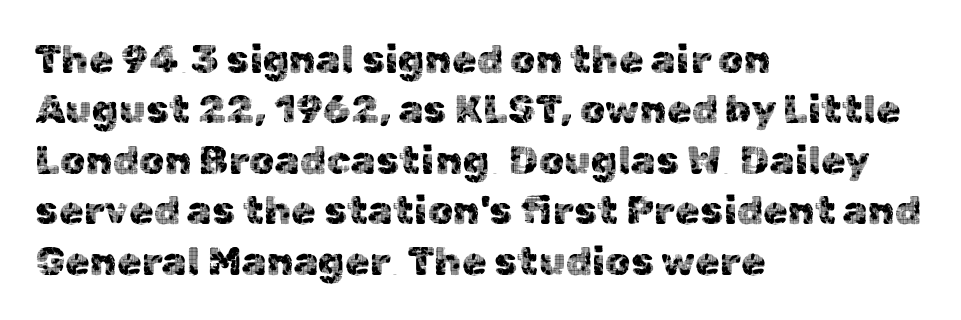
{"serif": "no", "italic": "no", "width": "normal", "x_height": "medium", "monospaced": "no", "underline": "no", "align": "left", "line_spacing": "normal", "line_spacing_ratio": 1.26, "letter_spacing": "normal", "letter_spacing_em": 0.0, "glyph_px": 40}
